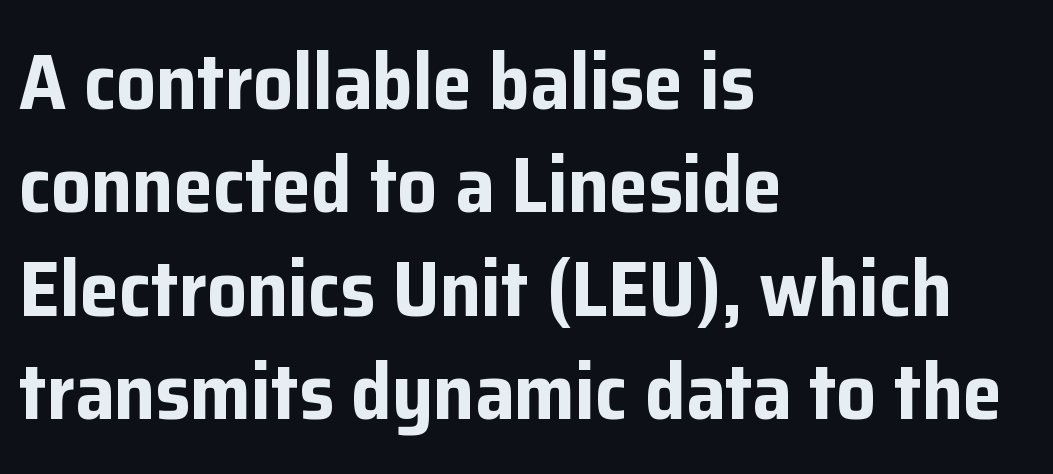
Q: Is the text bold? A: Yes.
Q: Is the text italic (slanted)? A: No, it is upright.
Q: Is the typeface a serif or a sans-serif typeface? A: Sans-serif.
Q: Is the text underlined? A: No.
Q: How is the paragraph aligned? A: Left-aligned.
Q: Is the spacing between letters normal or unusually wide? A: Normal.
Q: Is the spacing between lines tight, normal or loose? A: Normal.
Q: Width (condensed, normal, or wide)? A: Normal.
Q: Stroke contrast? A: Low.
Q: x-height? A: Medium.
Q: Monospaced? A: No.
